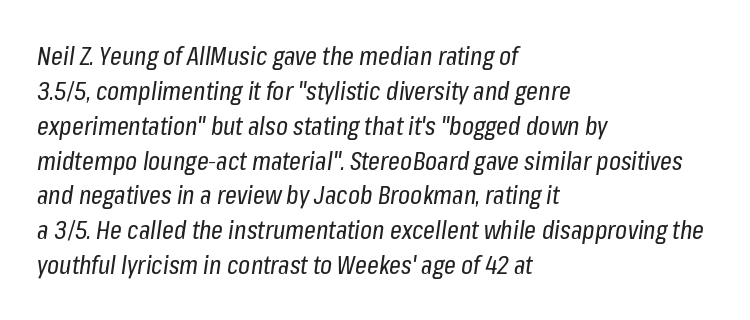
The rag falls on the right side of this text block. Anything drawn beneath the words? Only blank space. Regular leading. The rendering applies a slant to the glyphs. Is the type heavy? It reads as light-to-regular instead.
